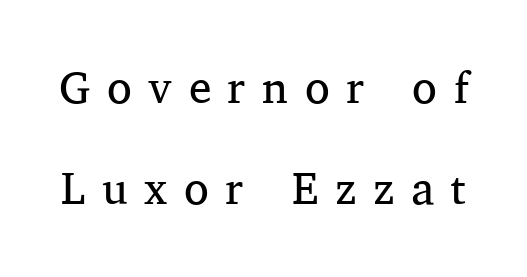
{"serif": "yes", "italic": "no", "bold": "no", "weight": "regular", "width": "normal", "stroke_contrast": "medium", "x_height": "medium", "monospaced": "no", "underline": "no", "line_spacing": "loose", "line_spacing_ratio": 2.24, "letter_spacing": "wide", "letter_spacing_em": 0.37, "glyph_px": 45}
